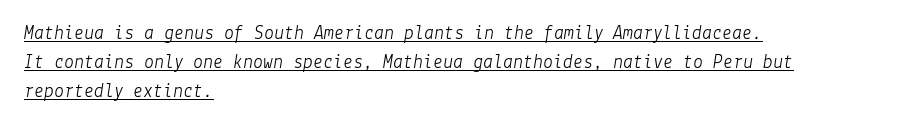
Q: Is the text bold? A: No.
Q: Is the text italic (slanted)? A: Yes, it leans right by about 9 degrees.
Q: Is the text underlined? A: Yes.
Q: How is the paragraph aligned? A: Left-aligned.
Q: Is the spacing between letters normal or unusually wide? A: Normal.
Q: Is the spacing between lines tight, normal or loose? A: Normal.
